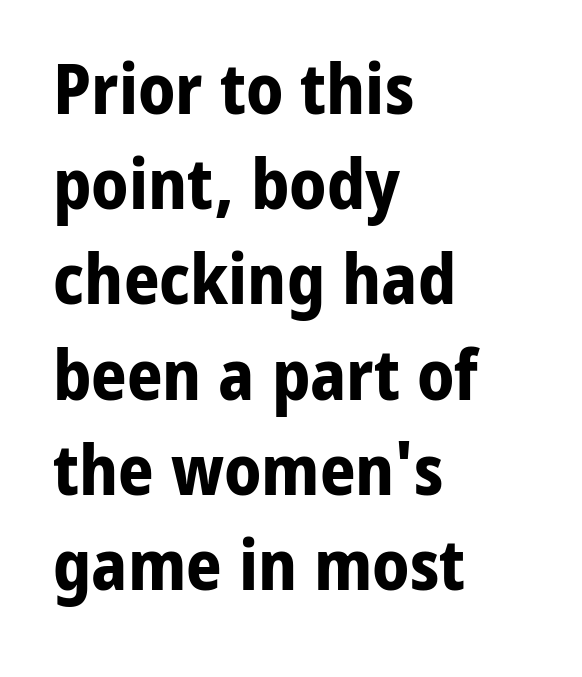
Is this a fixed-width face? No — the glyphs have proportional, varying widths. I'd call this a sans setting — the letters go barefoot. Quick note: underline off. Style check: upright. Summary of vertical rhythm: regular, with standard interline spacing.
